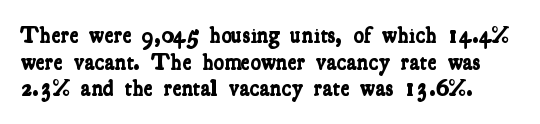
Q: Is the text bold? A: Yes.
Q: Is the text underlined? A: No.
Q: Is the spacing between letters normal or unusually wide? A: Normal.
